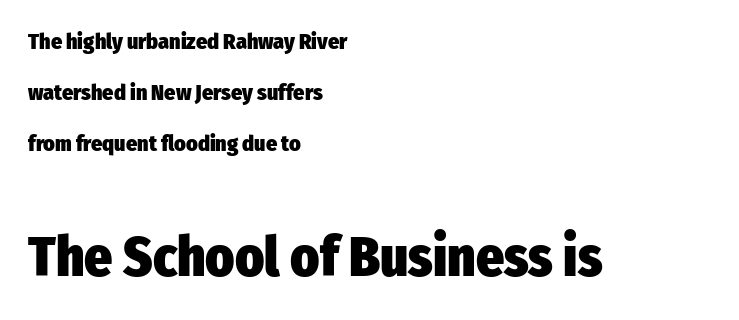
Note: no serifs on the glyphs. The letters advance in unequal steps, a hallmark of proportional type. Posture: straight, roman, zero tilt. Does the weight exceed regular? Yes, all the way to bold. Check under the words: just untouched page.
